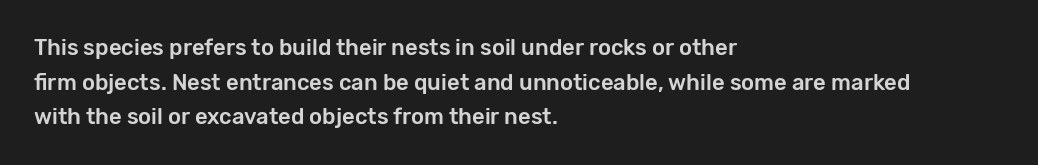
{"italic": "no", "underline": "no", "align": "left", "line_spacing": "normal", "line_spacing_ratio": 1.57, "letter_spacing": "normal", "letter_spacing_em": 0.0, "glyph_px": 22}
